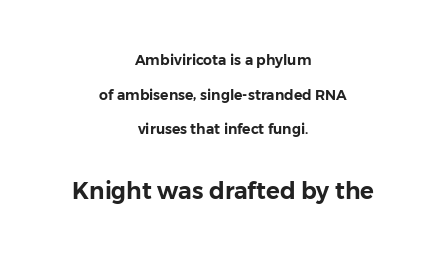
Q: Is the text italic (slanted)? A: No, it is upright.
Q: Is the text underlined? A: No.
Q: How is the paragraph aligned? A: Centered.
Q: Is the spacing between letters normal or unusually wide? A: Normal.
Q: Is the spacing between lines tight, normal or loose? A: Loose.
Q: Which block of text is set in a larger size, the first (top) or the second (bottom)? A: The second (bottom) one.
